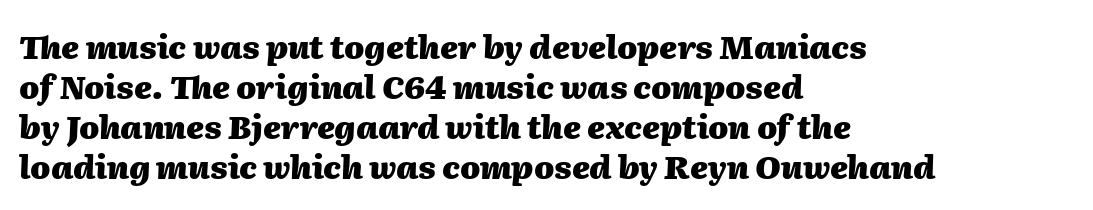
{"italic": "yes", "lean": "right", "slant_degrees": 2, "bold": "yes", "weight": "heavy", "width": "normal", "stroke_contrast": "medium", "x_height": "medium", "monospaced": "no", "underline": "no", "align": "left", "line_spacing": "normal", "line_spacing_ratio": 1.25, "letter_spacing": "normal", "letter_spacing_em": 0.0, "glyph_px": 32}
